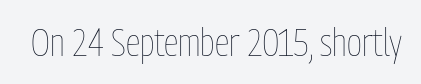
Q: Is the text bold? A: No.
Q: Is the text italic (slanted)? A: No, it is upright.
Q: Is the text underlined? A: No.
Q: Is the spacing between letters normal or unusually wide? A: Normal.
Q: Width (condensed, normal, or wide)? A: Condensed.
Q: Stroke contrast? A: Low.
Q: x-height? A: Medium.
Q: Monospaced? A: No.
